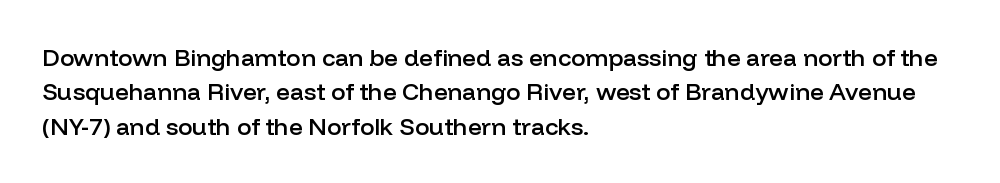
Between one letter and the next there's only the usual sliver of space. Underline: absent. Short and long lines alike share a common starting point at left. Compared with typical paragraphs, the rows here are spaced about the same.
